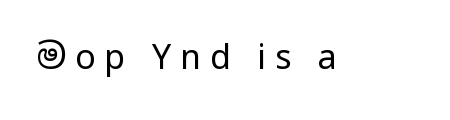
The image shows 34 px regular-weight, condensed sans-serif type, upright; set unusually wide letter spacing (+0.26 em), not underlined; low stroke contrast and a large x-height.
